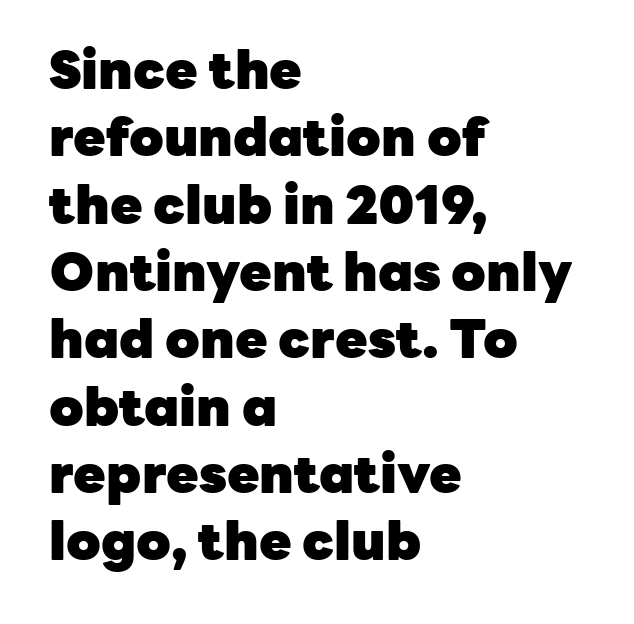
{"serif": "no", "italic": "no", "bold": "yes", "weight": "heavy", "width": "normal", "stroke_contrast": "low", "x_height": "medium", "monospaced": "no", "underline": "no", "align": "left", "line_spacing": "normal", "line_spacing_ratio": 1.27, "letter_spacing": "normal", "letter_spacing_em": 0.0, "glyph_px": 53}
